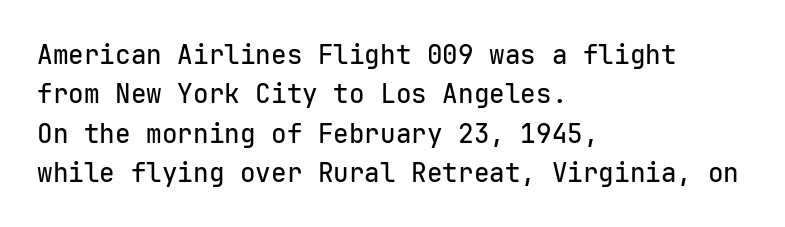
{"italic": "no", "underline": "no", "align": "left", "line_spacing": "normal", "line_spacing_ratio": 1.51, "letter_spacing": "normal", "letter_spacing_em": 0.0, "glyph_px": 26}
